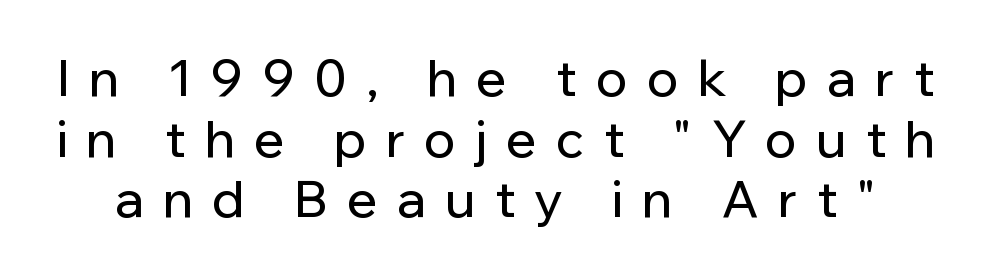
{"serif": "no", "italic": "no", "width": "normal", "stroke_contrast": "low", "x_height": "medium", "monospaced": "no", "underline": "no", "line_spacing_ratio": 1.19, "letter_spacing": "wide", "letter_spacing_em": 0.38, "glyph_px": 51}
